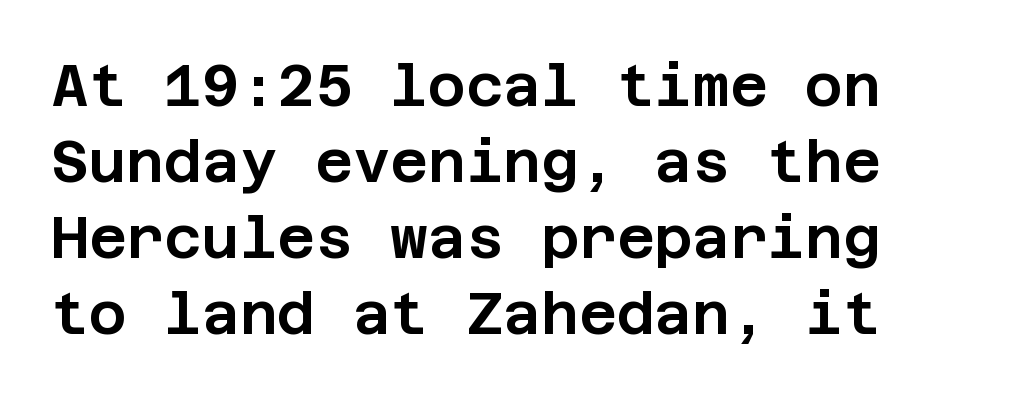
How are the letters spaced? Ordinarily, with no added tracking. Horizontally, the lines are justified to the leading edge only. The lettering holds an erect, upright posture throughout. Nothing sits at the stroke ends, so this counts as sans-serif. Descenders hang freely into open space.
